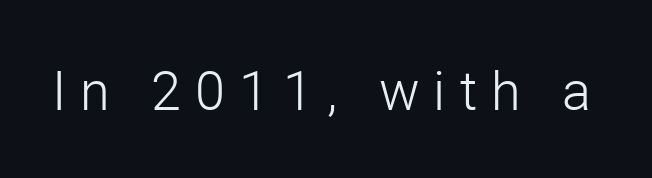
{"serif": "no", "italic": "no", "bold": "no", "weight": "light", "width": "normal", "stroke_contrast": "low", "x_height": "medium", "monospaced": "no", "underline": "no", "letter_spacing": "wide", "letter_spacing_em": 0.26, "glyph_px": 54}
